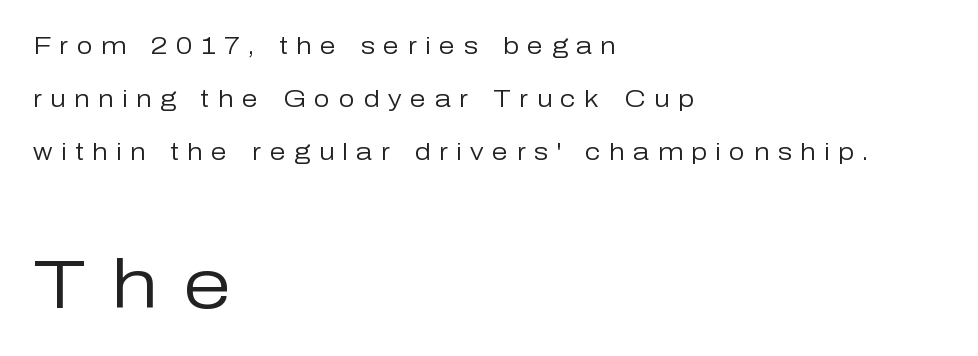
The image shows 69 px regular-weight sans-serif type, upright; set left-aligned, loose line spacing (2.3x), unusually wide letter spacing (+0.37 em), not underlined; the second (bottom) block is 3.0x larger; low stroke contrast and a medium x-height.
